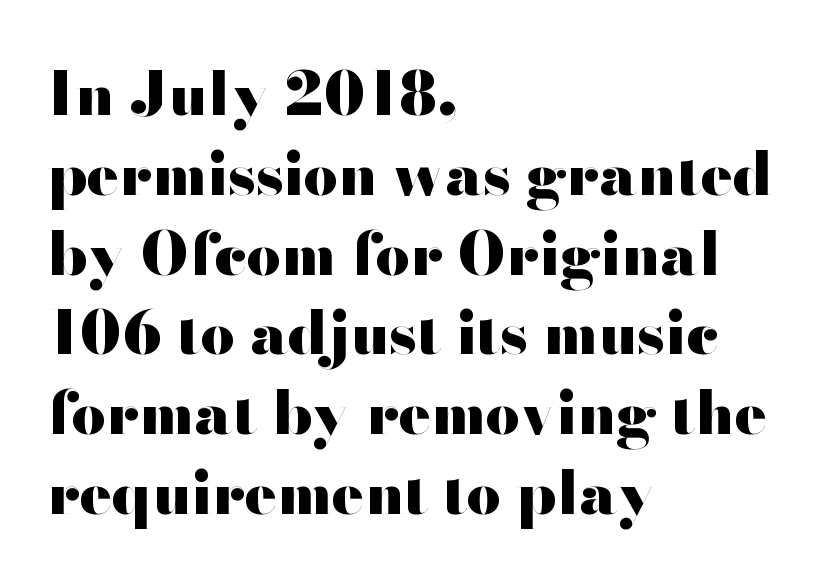
Q: Is the text bold? A: Yes.
Q: Is the text italic (slanted)? A: No, it is upright.
Q: Is the typeface a serif or a sans-serif typeface? A: Sans-serif.
Q: Is the text underlined? A: No.
Q: How is the paragraph aligned? A: Left-aligned.
Q: Is the spacing between letters normal or unusually wide? A: Normal.
Q: Is the spacing between lines tight, normal or loose? A: Normal.
Q: Width (condensed, normal, or wide)? A: Wide.
Q: Stroke contrast? A: High.
Q: x-height? A: Small.
Q: Monospaced? A: No.
